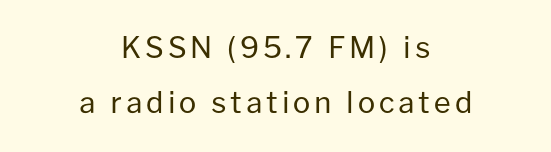
Style check: upright. Underlining? Definitely not there. Vertically, the passage feels expansive, rows floating well apart. Note the varied advance widths — an 'i' is clearly narrower than an 'm'.
